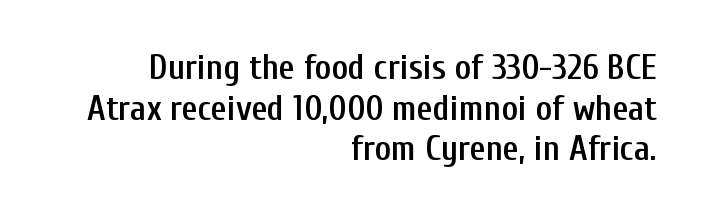
The image shows 35 px semibold, condensed sans-serif type, upright; set right-aligned, line spacing 1.16x, normal letter spacing, not underlined; low stroke contrast and a medium x-height.
